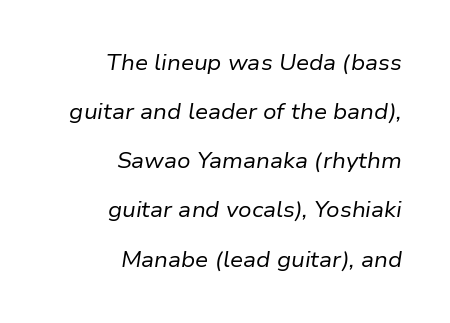
This rendering uses right alignment, leaving the left contour irregular. The rendering keeps characters at their native spacing. The text carries the slant typical of an italic or oblique font. Letters rest on an invisible, unmarked baseline.
